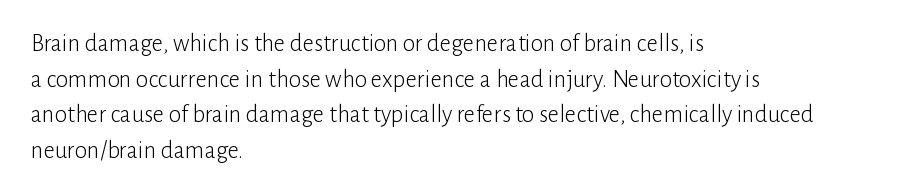
The image shows 25 px text type, upright; set left-aligned, normal line spacing (1.43x), normal letter spacing, not underlined.
